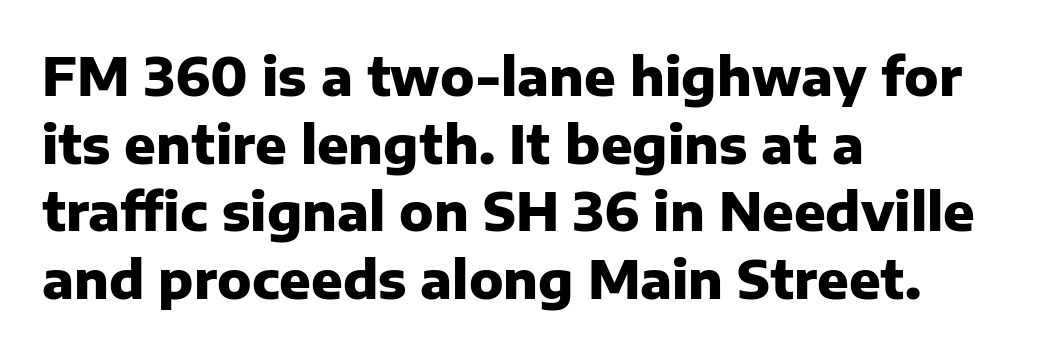
{"serif": "no", "italic": "no", "bold": "yes", "weight": "heavy", "width": "normal", "stroke_contrast": "low", "x_height": "medium", "monospaced": "no", "underline": "no", "align": "left", "line_spacing": "normal", "line_spacing_ratio": 1.3, "letter_spacing": "normal", "letter_spacing_em": 0.0, "glyph_px": 52}
